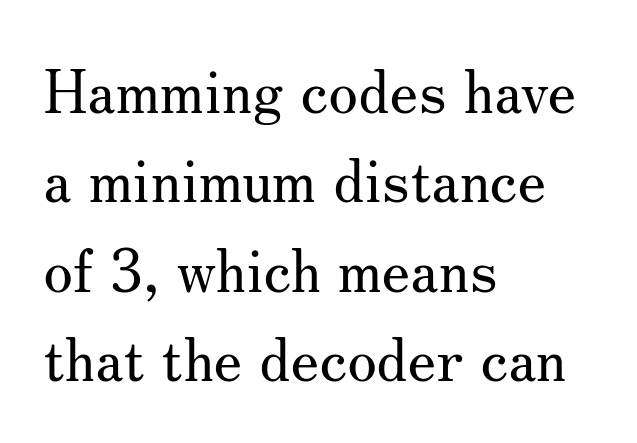
{"serif": "yes", "italic": "no", "bold": "no", "weight": "regular", "width": "normal", "stroke_contrast": "medium", "x_height": "small", "monospaced": "no", "underline": "no", "align": "left", "line_spacing": "normal", "line_spacing_ratio": 1.49, "letter_spacing": "normal", "letter_spacing_em": 0.0, "glyph_px": 60}
